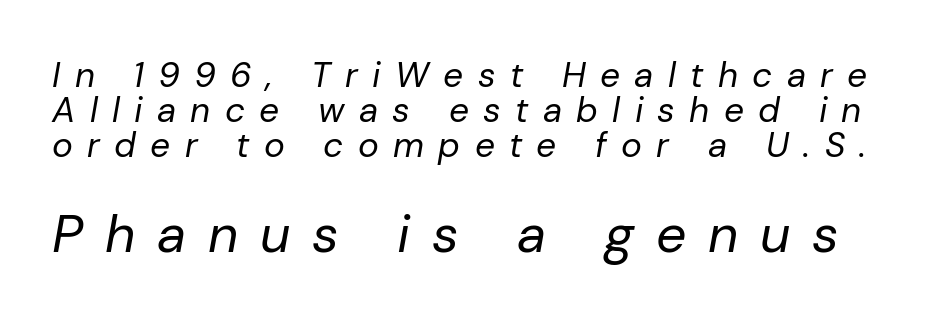
{"italic": "yes", "lean": "right", "slant_degrees": 10, "bold": "no", "weight": "regular", "width": "normal", "stroke_contrast": "low", "x_height": "medium", "monospaced": "no", "underline": "no", "line_spacing": "tight", "line_spacing_ratio": 1.0, "letter_spacing": "wide", "letter_spacing_em": 0.41, "larger_block": "second", "size_ratio": 1.51, "glyph_px": 53}
